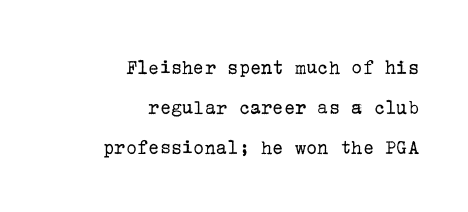
The image shows 21 px text type, upright; set right-aligned, loose line spacing (1.9x), normal letter spacing, not underlined.
